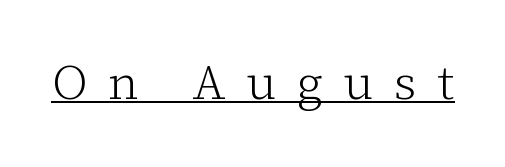
The image shows 49 px light serif type, upright; set unusually wide letter spacing (+0.42 em), underlined; low stroke contrast and a medium x-height.
